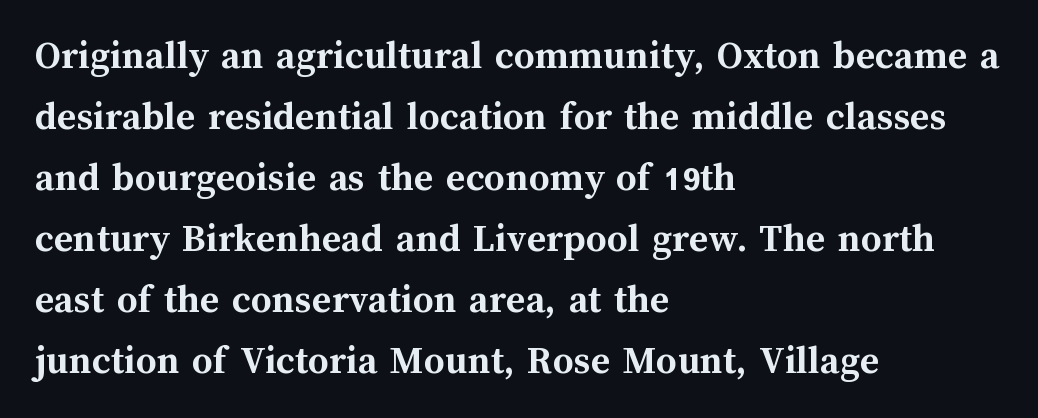
The image shows 41 px semibold type, upright; set left-aligned, normal line spacing (1.49x), normal letter spacing, not underlined; medium stroke contrast and a medium x-height.
